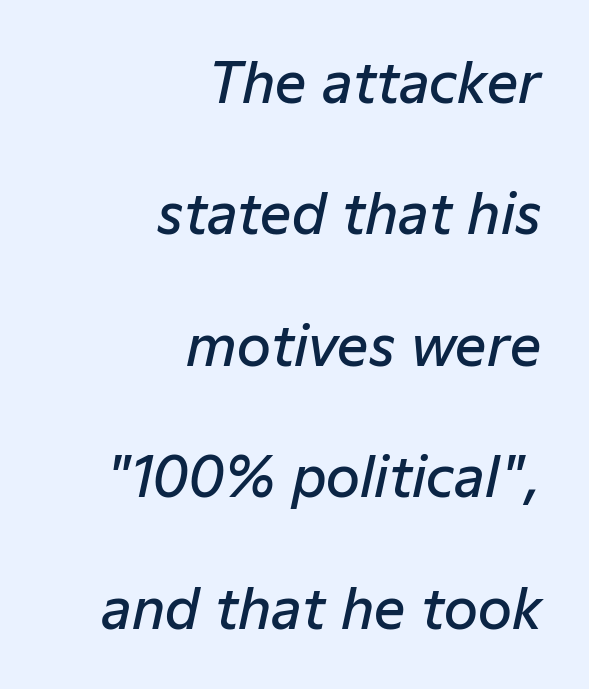
The image shows 55 px semibold type, italic (leaning right); set right-aligned, loose line spacing (2.39x), normal letter spacing, not underlined; low stroke contrast and a medium x-height.
